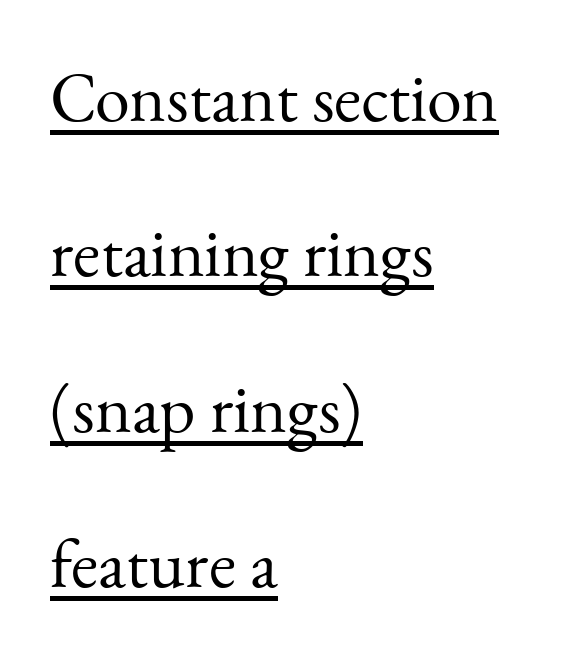
{"serif": "yes", "italic": "no", "bold": "no", "weight": "light", "width": "normal", "stroke_contrast": "medium", "x_height": "small", "monospaced": "no", "underline": "yes", "align": "left", "line_spacing": "loose", "line_spacing_ratio": 2.22, "letter_spacing": "normal", "letter_spacing_em": 0.0, "glyph_px": 70}
